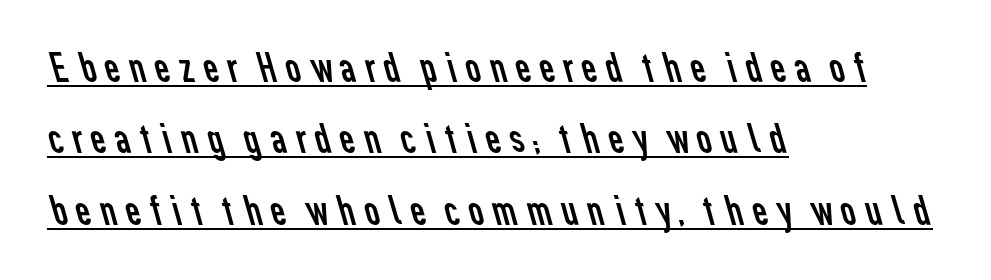
The image shows 42 px regular-weight sans-serif type; set left-aligned, normal line spacing (1.7x), underlined; low stroke contrast and a medium x-height.
